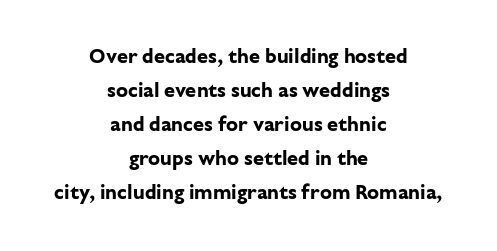
{"italic": "no", "bold": "yes", "underline": "no", "align": "center", "line_spacing": "normal", "line_spacing_ratio": 1.7, "letter_spacing": "normal", "letter_spacing_em": 0.0, "glyph_px": 20}
